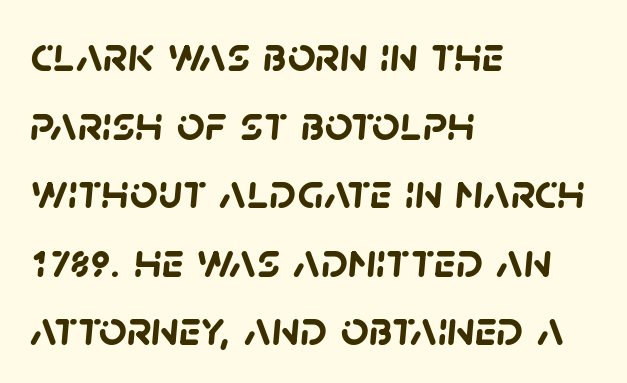
{"serif": "no", "bold": "yes", "weight": "semibold", "width": "normal", "stroke_contrast": "low", "x_height": "large", "monospaced": "no", "underline": "no", "align": "left", "line_spacing": "normal", "line_spacing_ratio": 1.4, "letter_spacing": "normal", "letter_spacing_em": 0.0, "glyph_px": 49}
